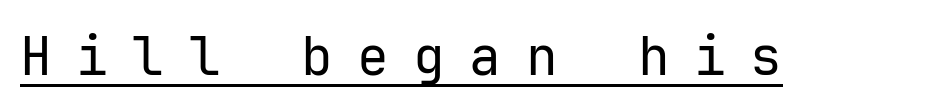
The image shows 53 px regular-weight sans-serif type, upright, monospaced; set unusually wide letter spacing (+0.46 em), underlined; low stroke contrast and a medium x-height.
